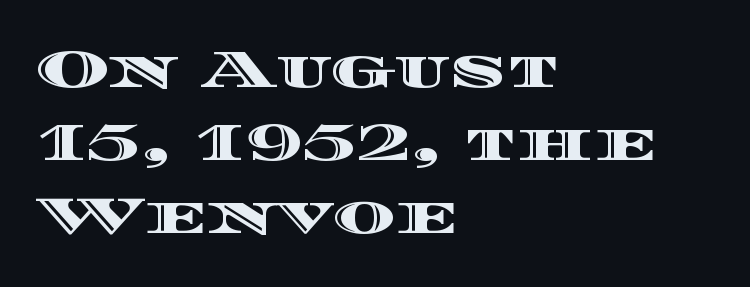
Here the designer chose a conventional face with non-uniform glyph widths. Check the space under the baseline: it is left empty. You can tell it's not italic because the verticals are truly vertical. The leading is moderate, giving the passage an even texture.
